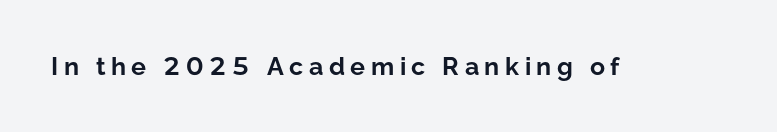
The image shows 25 px bold type, upright; set unusually wide letter spacing (+0.22 em), not underlined.
